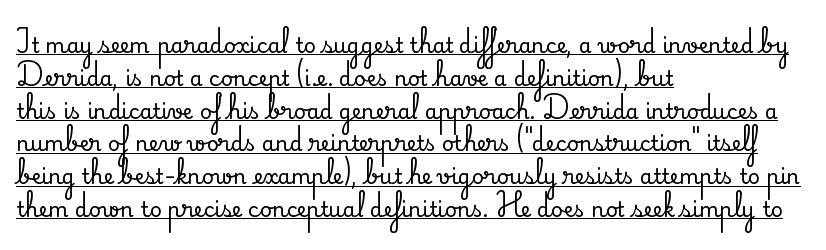
The image shows 21 px text type, upright; set left-aligned, normal line spacing (1.56x), normal letter spacing, underlined.
